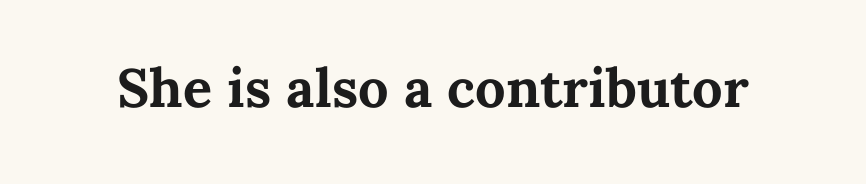
Q: Is the text bold? A: Yes.
Q: Is the text italic (slanted)? A: No, it is upright.
Q: Is the text underlined? A: No.
Q: Is the spacing between letters normal or unusually wide? A: Normal.
Q: Width (condensed, normal, or wide)? A: Normal.
Q: Stroke contrast? A: Medium.
Q: x-height? A: Medium.
Q: Monospaced? A: No.
